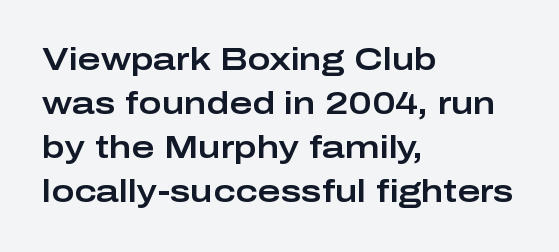
Caption: standard tracking, unaltered. Interline gaps are of average width in this sample. Nope, not italic — everything's standing straight. A sans-serif font was chosen for this passage. The lines in this sample share a left origin and differ only in where they stop.
